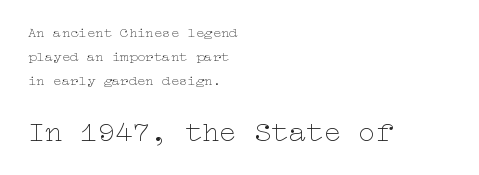
{"italic": "no", "bold": "no", "weight": "thin", "width": "wide", "stroke_contrast": "low", "x_height": "medium", "underline": "no", "align": "left", "line_spacing_ratio": 1.71, "letter_spacing": "normal", "letter_spacing_em": 0.0, "larger_block": "second", "size_ratio": 2.07, "glyph_px": 29}
